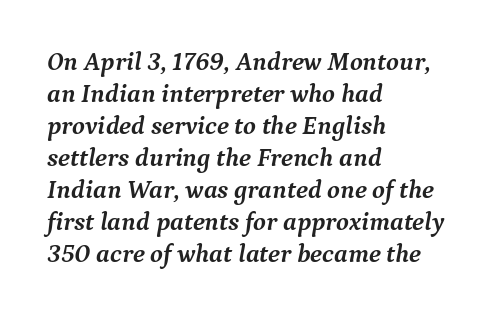
The image shows 26 px bold type, italic (leaning right); set left-aligned, line spacing 1.23x, normal letter spacing, not underlined.
